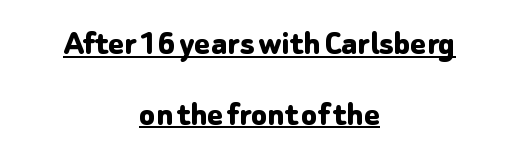
The image shows 37 px bold sans-serif type, upright; set centered, loose line spacing (1.91x), normal letter spacing, underlined; low stroke contrast and a medium x-height.
